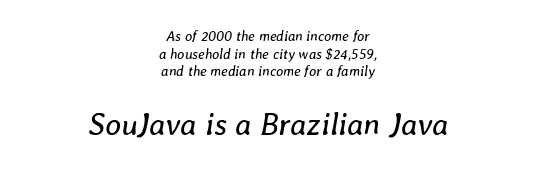
Q: Is the text bold? A: No.
Q: Is the text italic (slanted)? A: Yes, it leans right by about 8 degrees.
Q: Is the text underlined? A: No.
Q: How is the paragraph aligned? A: Centered.
Q: Is the spacing between letters normal or unusually wide? A: Normal.
Q: Is the spacing between lines tight, normal or loose? A: Normal.
Q: Which block of text is set in a larger size, the first (top) or the second (bottom)? A: The second (bottom) one.
Q: Width (condensed, normal, or wide)? A: Normal.
Q: Stroke contrast? A: Low.
Q: x-height? A: Medium.
Q: Monospaced? A: No.
